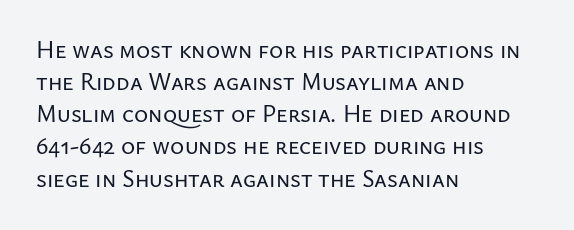
Q: Is the text italic (slanted)? A: No, it is upright.
Q: Is the text underlined? A: No.
Q: How is the paragraph aligned? A: Left-aligned.
Q: Is the spacing between letters normal or unusually wide? A: Normal.
Q: Is the spacing between lines tight, normal or loose? A: Normal.
